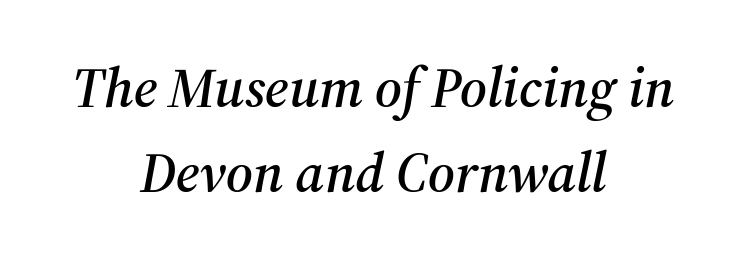
Q: Is the text italic (slanted)? A: Yes, it leans right by about 12 degrees.
Q: Is the typeface a serif or a sans-serif typeface? A: Serif.
Q: Is the text underlined? A: No.
Q: How is the paragraph aligned? A: Centered.
Q: Is the spacing between letters normal or unusually wide? A: Normal.
Q: Is the spacing between lines tight, normal or loose? A: Normal.
Q: Width (condensed, normal, or wide)? A: Normal.
Q: Stroke contrast? A: Medium.
Q: x-height? A: Medium.
Q: Monospaced? A: No.
